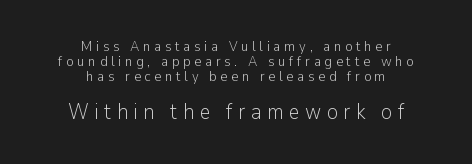
Q: Is the text bold? A: No.
Q: Is the text italic (slanted)? A: No, it is upright.
Q: Is the text underlined? A: No.
Q: How is the paragraph aligned? A: Centered.
Q: Is the spacing between letters normal or unusually wide? A: Unusually wide.
Q: Is the spacing between lines tight, normal or loose? A: Tight.
Q: Which block of text is set in a larger size, the first (top) or the second (bottom)? A: The second (bottom) one.
